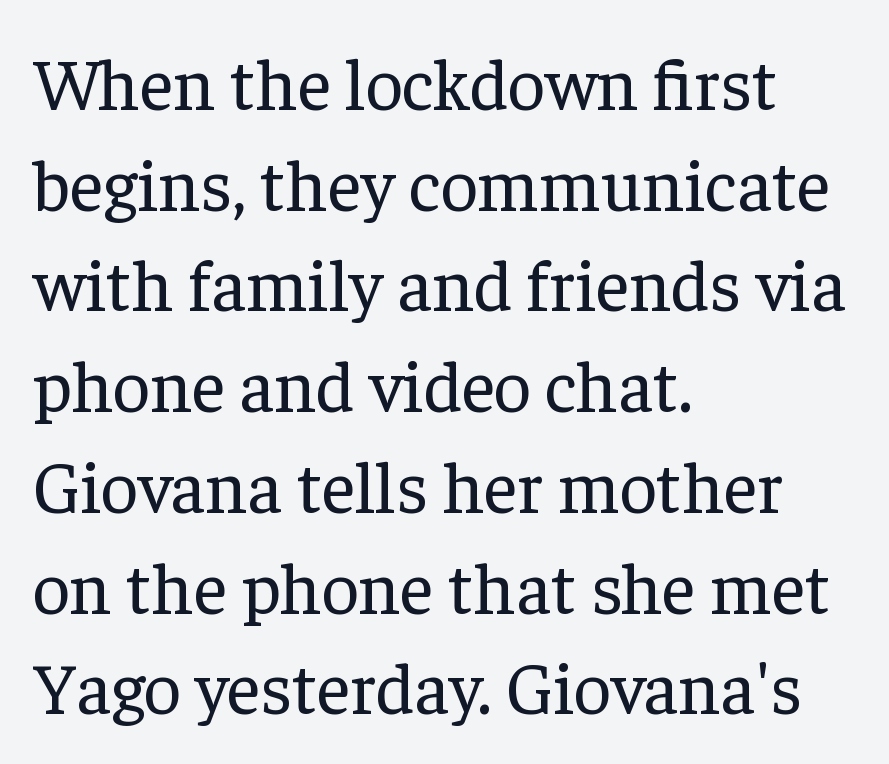
Q: Is the text bold? A: No.
Q: Is the text italic (slanted)? A: No, it is upright.
Q: Is the typeface a serif or a sans-serif typeface? A: Serif.
Q: Is the text underlined? A: No.
Q: How is the paragraph aligned? A: Left-aligned.
Q: Is the spacing between letters normal or unusually wide? A: Normal.
Q: Is the spacing between lines tight, normal or loose? A: Normal.
Q: Width (condensed, normal, or wide)? A: Normal.
Q: Stroke contrast? A: Low.
Q: x-height? A: Medium.
Q: Monospaced? A: No.
